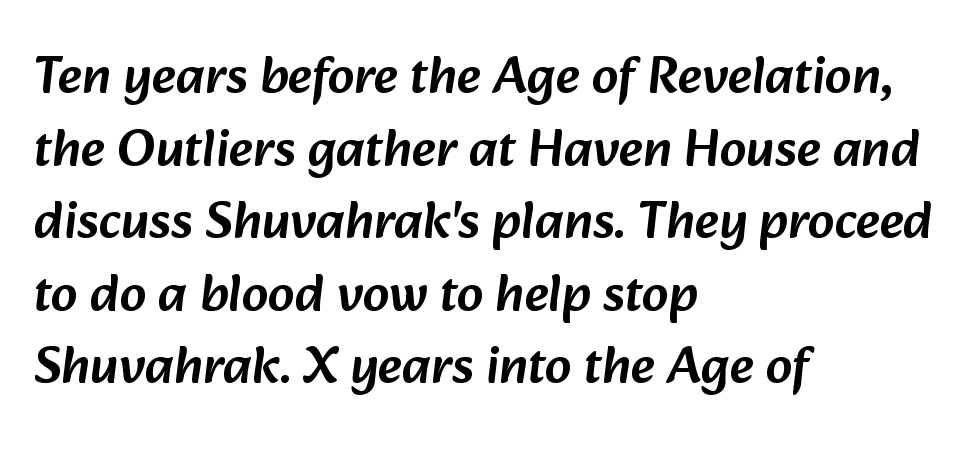
The image shows 53 px sans-serif type; set left-aligned, normal line spacing (1.37x), normal letter spacing, not underlined; low stroke contrast and a medium x-height.
